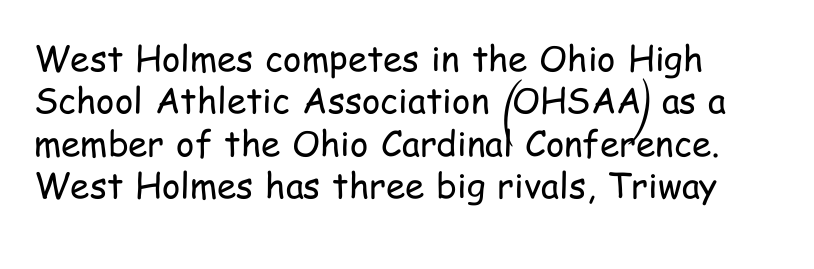
Weight: in the light-to-regular range. Italic? Not at all — the glyphs are vertical. Font category for this specimen: sans-serif. Notice how the passage keeps a crisp vertical edge on the left only.
